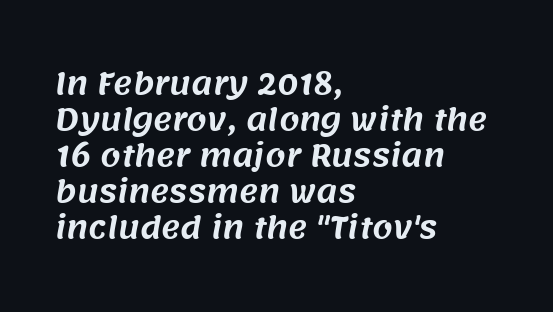
The letters sit at their default tracking, neither squeezed nor spread. The letters advance in unequal steps, a hallmark of proportional type. To sum up the face: it is a sans, with no serifs. This rendering uses left alignment, leaving the right contour irregular. Has an underline been added? It has not.
